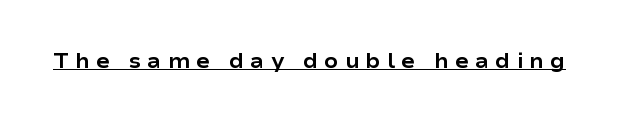
The image shows 21 px bold type, upright; set unusually wide letter spacing (+0.28 em), underlined.
